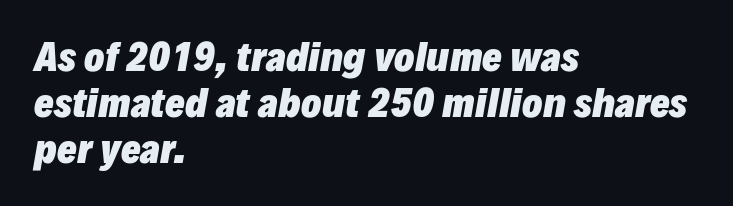
Does the copy run flush right? No — it runs flush left. How are the letters spaced? Ordinarily, with no added tracking. If you measured baseline to baseline, you'd find a middling distance. Is the type slanted? Yes — the strokes lean at a clear angle.
